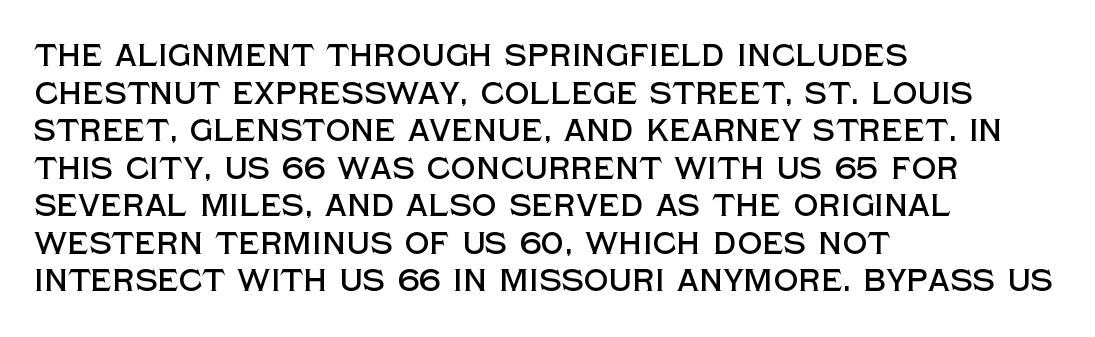
The image shows 31 px sans-serif type, upright; set left-aligned, line spacing 1.21x, normal letter spacing, not underlined; a large x-height.
